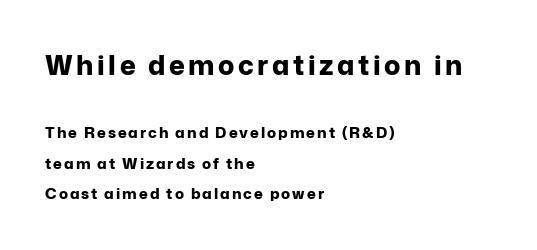
The image shows 27 px bold type, upright; set left-aligned, loose line spacing (2.03x), not underlined; the first (top) block is 1.8x larger.
